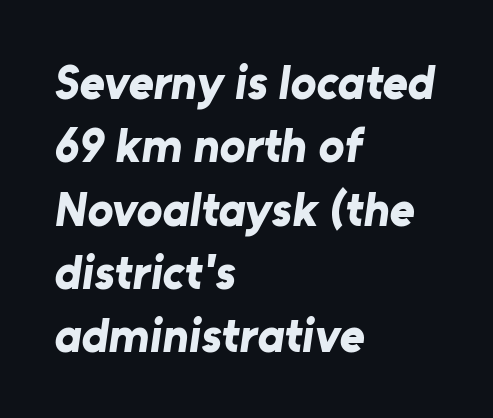
The rendering keeps characters at their native spacing. The passage shown is typeset with a sans-serif family. Interline gaps are of average width in this sample. Bold? Absolutely — the strokes are thick and heavy. The passage shown is not underscored anywhere.
